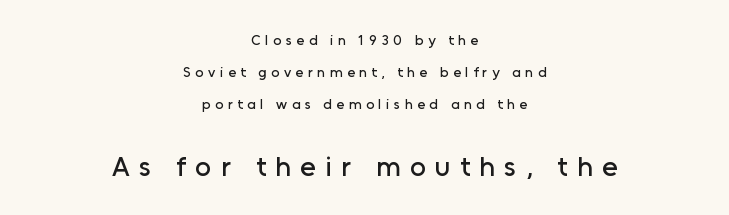
Honestly, there is no underline to notice here at all. Block two is the big one; block one sits smaller above it. You could not count columns in this text — the font is proportionally spaced. Leading: increased. Teacher's note: observe the equal gaps on both sides — that is centered alignment. The rendering inserts visible extra space after every character.
